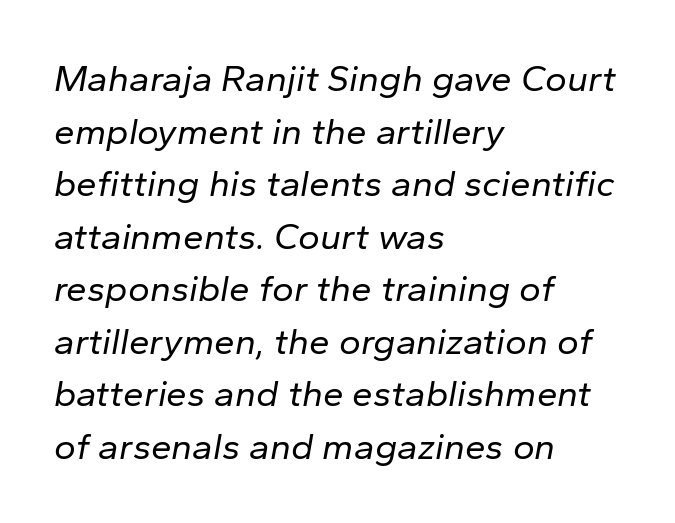
{"italic": "yes", "lean": "right", "slant_degrees": 10, "bold": "no", "weight": "regular", "width": "normal", "stroke_contrast": "low", "x_height": "medium", "monospaced": "no", "underline": "no", "align": "left", "line_spacing": "normal", "line_spacing_ratio": 1.42, "letter_spacing": "normal", "letter_spacing_em": 0.0, "glyph_px": 37}
